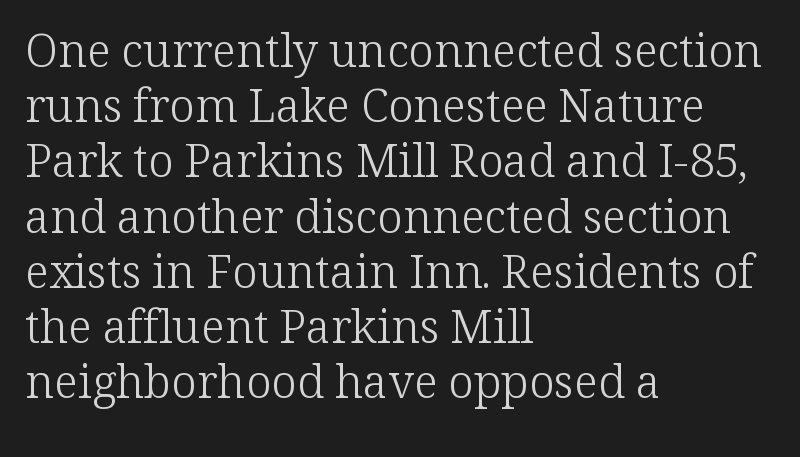
Q: Is the text bold? A: No.
Q: Is the text italic (slanted)? A: No, it is upright.
Q: Is the typeface a serif or a sans-serif typeface? A: Serif.
Q: Is the text underlined? A: No.
Q: How is the paragraph aligned? A: Left-aligned.
Q: Is the spacing between letters normal or unusually wide? A: Normal.
Q: Width (condensed, normal, or wide)? A: Normal.
Q: Stroke contrast? A: Low.
Q: x-height? A: Medium.
Q: Monospaced? A: No.
